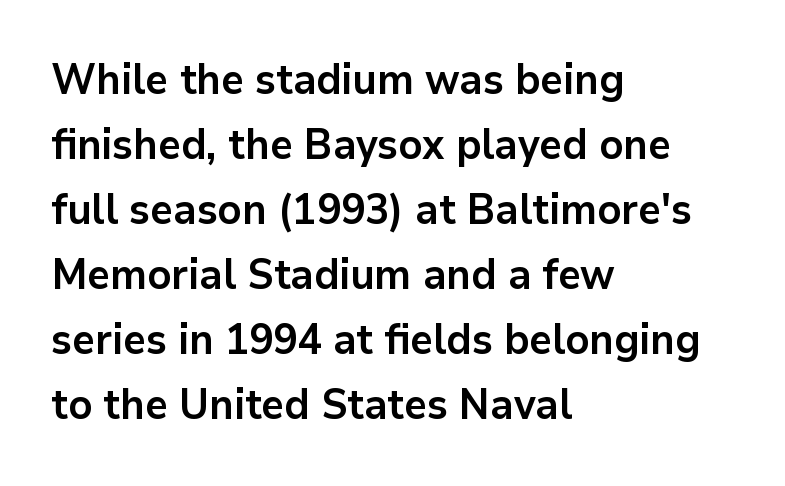
{"serif": "no", "italic": "no", "bold": "yes", "weight": "bold", "width": "normal", "stroke_contrast": "low", "x_height": "medium", "monospaced": "no", "underline": "no", "align": "left", "line_spacing": "normal", "line_spacing_ratio": 1.55, "letter_spacing": "normal", "letter_spacing_em": 0.0, "glyph_px": 42}
